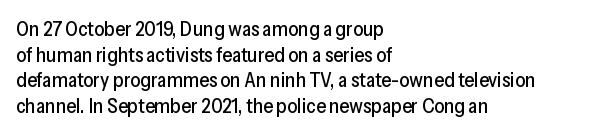
Nobody drew a line under any word here. Italic? Not at all — the glyphs are vertical. The rendering uses a moderate line-height, typical for paragraphs. You could call the tracking neutral — neither tight nor loose. This sample is left-justified, so line endings fall wherever the words run out.
